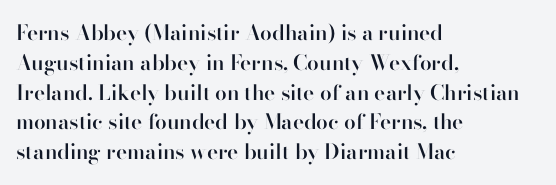
Every row of glyphs begins at an identical x-position on the left. Underlining? Definitely not there. What's the leading like? Ordinary, nothing unusual. The tracking reads as untouched default to a designer's eye. A fair bit of extra ink — the face is semibold, not bold.
